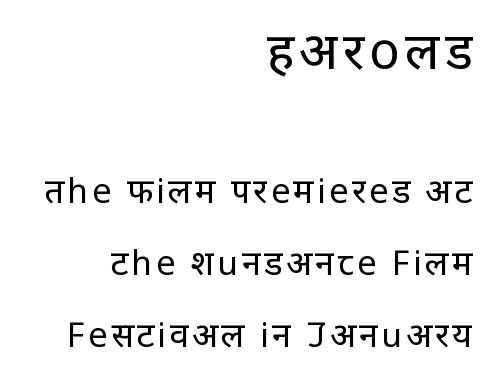
Q: Is the text bold? A: No.
Q: Is the text italic (slanted)? A: No, it is upright.
Q: Is the typeface a serif or a sans-serif typeface? A: Sans-serif.
Q: Is the text underlined? A: No.
Q: How is the paragraph aligned? A: Right-aligned.
Q: Is the spacing between lines tight, normal or loose? A: Loose.
Q: Which block of text is set in a larger size, the first (top) or the second (bottom)? A: The first (top) one.
Q: Width (condensed, normal, or wide)? A: Normal.
Q: Stroke contrast? A: Low.
Q: x-height? A: Large.
Q: Monospaced? A: No.
